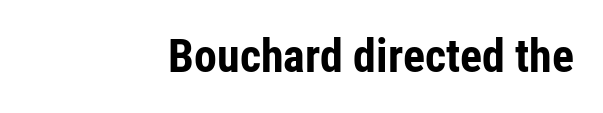
{"serif": "no", "italic": "no", "bold": "yes", "weight": "bold", "width": "condensed", "stroke_contrast": "low", "x_height": "medium", "monospaced": "no", "underline": "no", "align": "right", "letter_spacing": "normal", "letter_spacing_em": 0.0, "glyph_px": 46}
